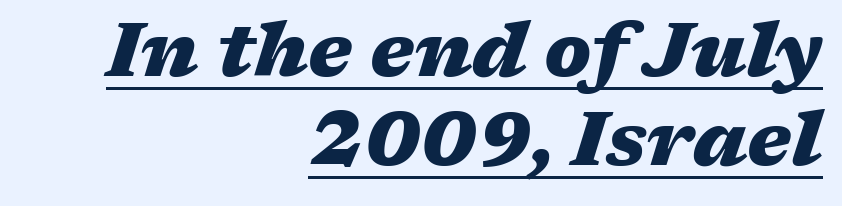
Q: Is the text bold? A: Yes.
Q: Is the text italic (slanted)? A: Yes, it leans right by about 17 degrees.
Q: Is the text underlined? A: Yes.
Q: How is the paragraph aligned? A: Right-aligned.
Q: Is the spacing between letters normal or unusually wide? A: Normal.
Q: Width (condensed, normal, or wide)? A: Wide.
Q: Stroke contrast? A: Medium.
Q: x-height? A: Medium.
Q: Monospaced? A: No.
